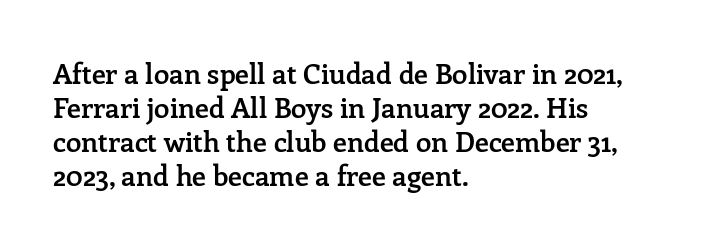
{"serif": "yes", "italic": "no", "bold": "semi", "weight": "semibold", "width": "normal", "stroke_contrast": "low", "x_height": "medium", "monospaced": "no", "underline": "no", "align": "left", "line_spacing_ratio": 1.22, "letter_spacing": "normal", "letter_spacing_em": 0.0, "glyph_px": 28}
